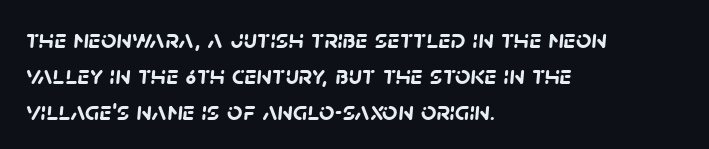
{"bold": "yes", "underline": "no", "align": "left", "line_spacing": "normal", "line_spacing_ratio": 1.33, "letter_spacing": "normal", "letter_spacing_em": 0.0, "glyph_px": 27}
